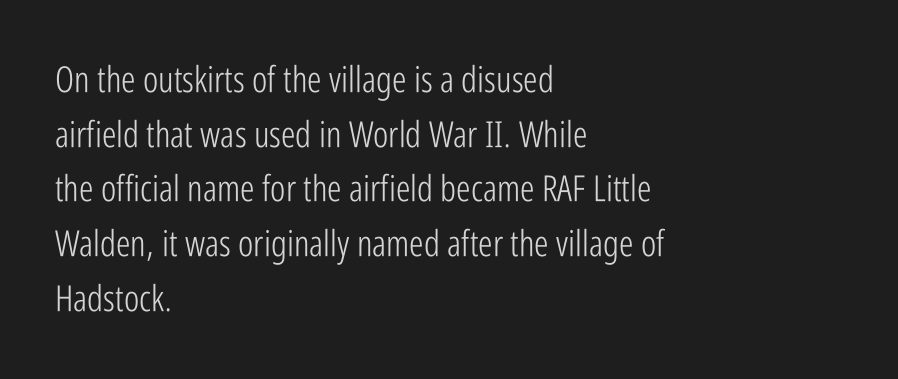
The image shows 36 px light, condensed sans-serif type, upright; set left-aligned, normal line spacing (1.52x), normal letter spacing, not underlined; low stroke contrast and a medium x-height.
